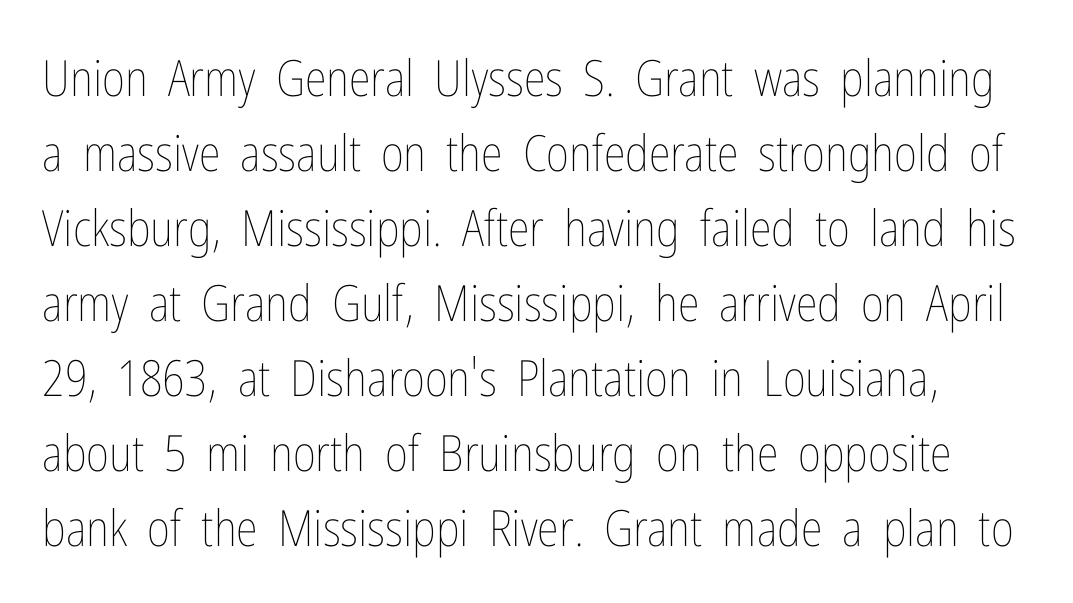
The image shows 50 px thin, condensed type, upright; set normal line spacing (1.5x), normal letter spacing, not underlined; low stroke contrast and a medium x-height.
